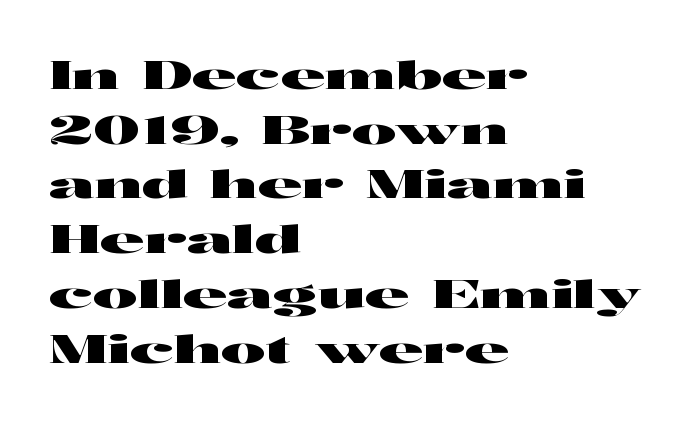
{"serif": "no", "italic": "no", "width": "wide", "stroke_contrast": "high", "x_height": "medium", "monospaced": "no", "underline": "no", "align": "left", "line_spacing": "normal", "line_spacing_ratio": 1.44, "letter_spacing": "normal", "letter_spacing_em": 0.0, "glyph_px": 38}
